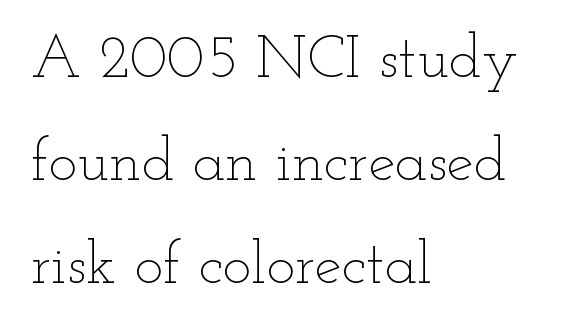
Rule under the text: the space is simply empty. Proportional: the letters do not fall into vertical columns. What's the leading like? Ordinary, nothing unusual. The paragraph shown leans on its left margin.
